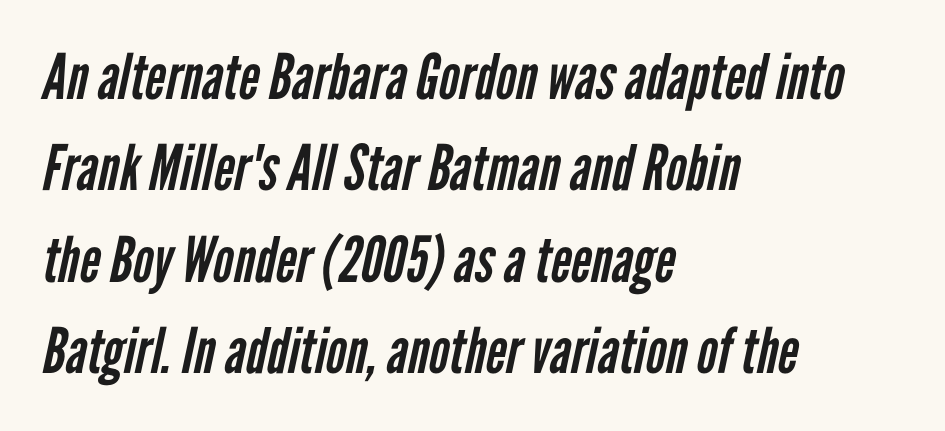
Q: Is the text bold? A: No.
Q: Is the typeface a serif or a sans-serif typeface? A: Sans-serif.
Q: Is the text underlined? A: No.
Q: How is the paragraph aligned? A: Left-aligned.
Q: Is the spacing between letters normal or unusually wide? A: Normal.
Q: Is the spacing between lines tight, normal or loose? A: Normal.
Q: Width (condensed, normal, or wide)? A: Condensed.
Q: Stroke contrast? A: Low.
Q: x-height? A: Medium.
Q: Monospaced? A: No.
